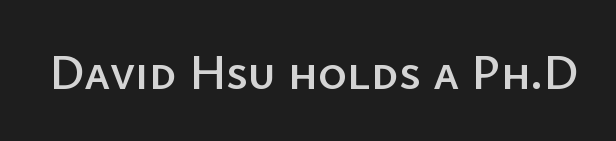
Glyph-to-glyph distance matches everyday printed text. A sans-serif font was chosen for this passage. Unmarked baselines from the first word to the last. The typography opts for an upright posture over an oblique one.
